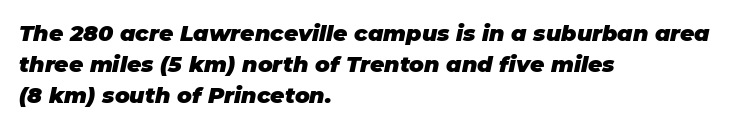
{"italic": "yes", "lean": "right", "slant_degrees": 11, "bold": "yes", "underline": "no", "align": "left", "line_spacing": "normal", "line_spacing_ratio": 1.42, "letter_spacing": "normal", "letter_spacing_em": 0.0, "glyph_px": 22}
